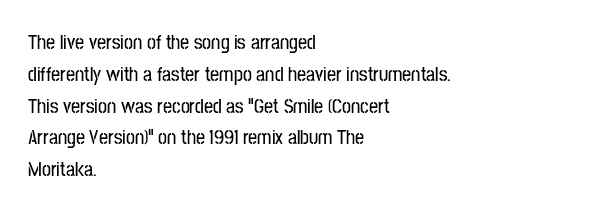
The image shows 20 px text type, upright; set left-aligned, normal line spacing (1.59x), normal letter spacing, not underlined.
